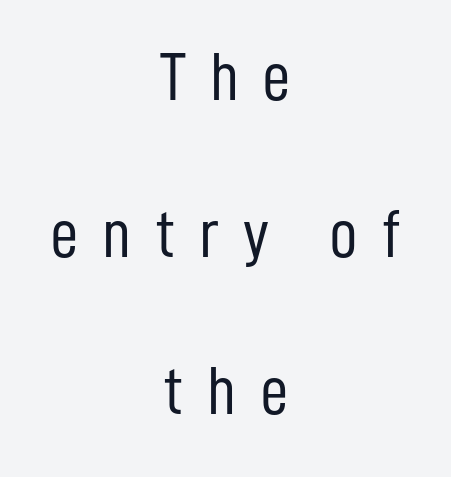
The passage shown is typed in a proportional face where columns would drift. Posture: upright roman. Plain, unruled lines of type. Stems here are at most as thick as an everyday book face.
